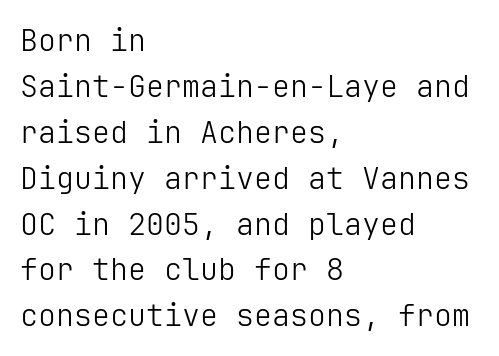
The rendering anchors every line to the left-hand side. Reading down the column, the eye jumps a familiar distance to each next line. Heft: none added — not bold. Does the type have serifs? No, each stem ends abruptly. Style check: upright. Unmarked baselines from the first word to the last.
